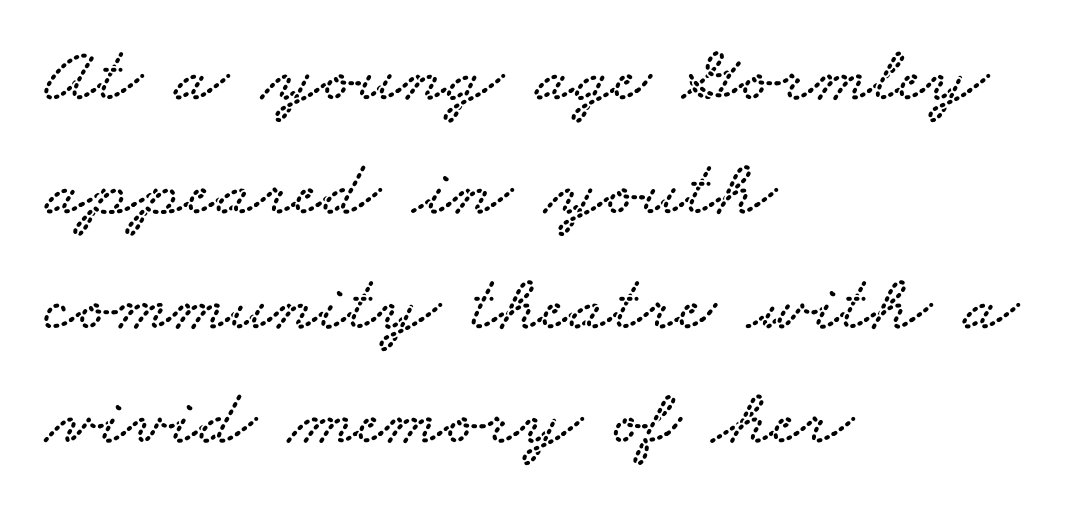
Q: Is the typeface a serif or a sans-serif typeface? A: Serif.
Q: Is the text underlined? A: No.
Q: How is the paragraph aligned? A: Left-aligned.
Q: Is the spacing between letters normal or unusually wide? A: Normal.
Q: Is the spacing between lines tight, normal or loose? A: Normal.
Q: Width (condensed, normal, or wide)? A: Wide.
Q: Stroke contrast? A: Low.
Q: x-height? A: Small.
Q: Monospaced? A: No.
